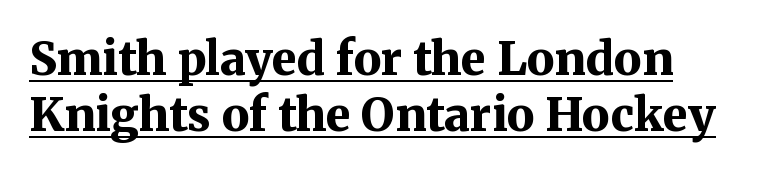
The image shows 46 px bold serif type, upright; set left-aligned, line spacing 1.21x, normal letter spacing, underlined; medium stroke contrast and a medium x-height.
